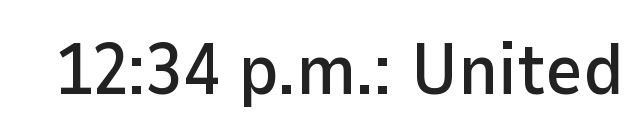
{"serif": "no", "italic": "no", "width": "normal", "stroke_contrast": "low", "x_height": "medium", "monospaced": "no", "underline": "no", "letter_spacing": "normal", "letter_spacing_em": 0.0, "glyph_px": 73}
